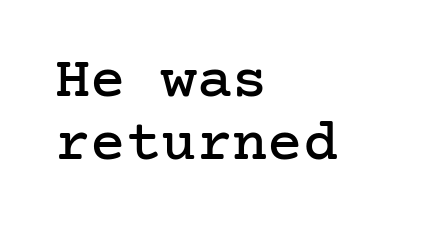
Vertical strokes here are truly vertical. Where is the straight margin? On the left. Any mark beneath the type? The region is blank. Baseline-to-baseline distance is barely more than the letter height. Characters follow at the spacing the type designer built in. To sum up the face: it has serifs.
